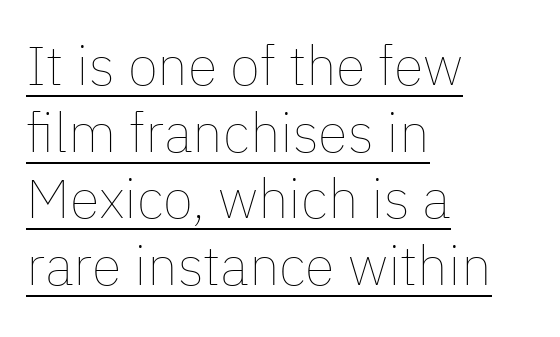
The image shows 55 px thin type, upright; set left-aligned, line spacing 1.21x, normal letter spacing, underlined; low stroke contrast and a medium x-height.
